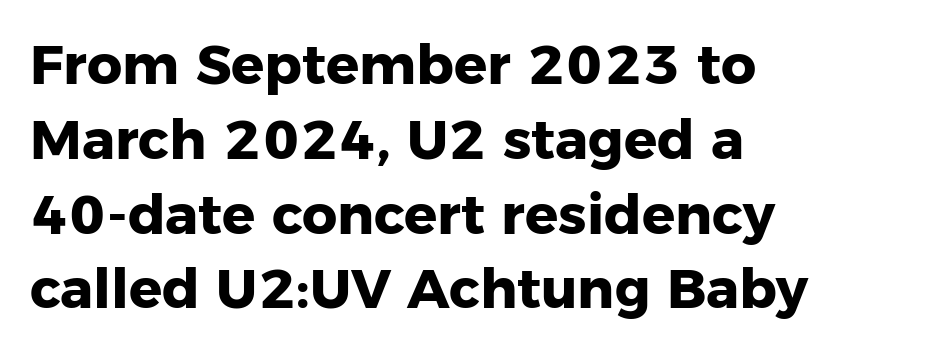
Q: Is the text bold? A: Yes.
Q: Is the text italic (slanted)? A: No, it is upright.
Q: Is the typeface a serif or a sans-serif typeface? A: Sans-serif.
Q: Is the text underlined? A: No.
Q: How is the paragraph aligned? A: Left-aligned.
Q: Is the spacing between letters normal or unusually wide? A: Normal.
Q: Is the spacing between lines tight, normal or loose? A: Normal.
Q: Width (condensed, normal, or wide)? A: Normal.
Q: Stroke contrast? A: Low.
Q: x-height? A: Medium.
Q: Monospaced? A: No.
